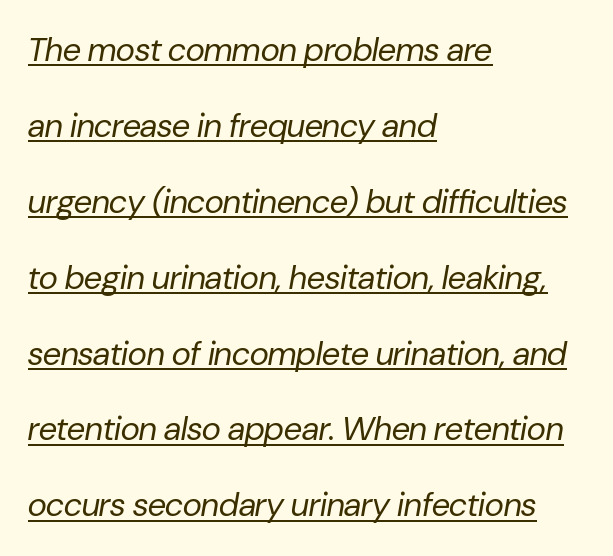
{"italic": "yes", "lean": "right", "slant_degrees": 10, "bold": "no", "weight": "regular", "width": "normal", "stroke_contrast": "low", "x_height": "medium", "monospaced": "no", "underline": "yes", "align": "left", "line_spacing": "loose", "line_spacing_ratio": 2.3, "letter_spacing": "normal", "letter_spacing_em": 0.0, "glyph_px": 33}
